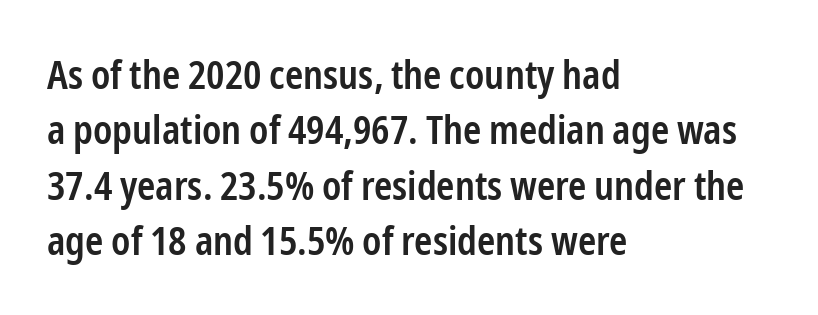
Q: Is the text bold? A: Semi-bold.
Q: Is the text italic (slanted)? A: No, it is upright.
Q: Is the typeface a serif or a sans-serif typeface? A: Sans-serif.
Q: Is the text underlined? A: No.
Q: How is the paragraph aligned? A: Left-aligned.
Q: Is the spacing between letters normal or unusually wide? A: Normal.
Q: Is the spacing between lines tight, normal or loose? A: Normal.
Q: Width (condensed, normal, or wide)? A: Condensed.
Q: Stroke contrast? A: Low.
Q: x-height? A: Medium.
Q: Monospaced? A: No.
